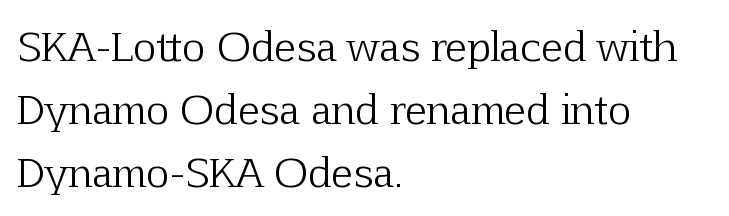
The image shows 40 px light serif type, upright; set left-aligned, normal line spacing (1.58x), normal letter spacing, not underlined; low stroke contrast and a medium x-height.
